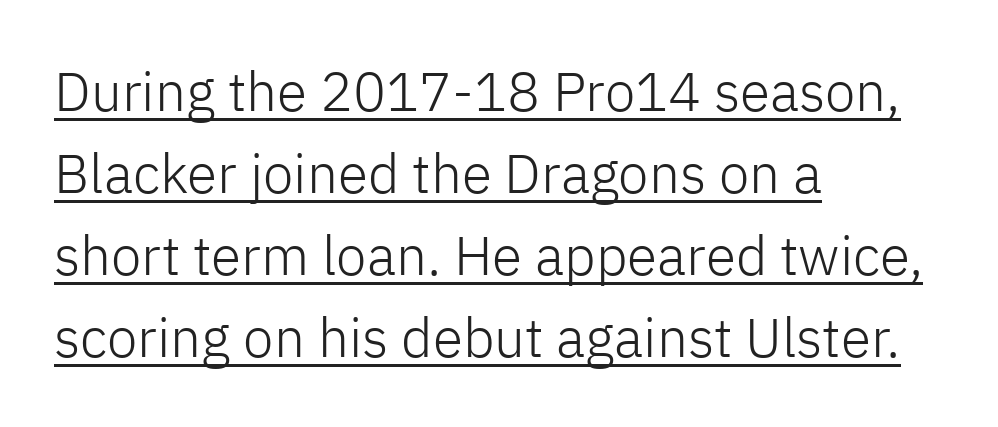
Q: Is the text bold? A: No.
Q: Is the text italic (slanted)? A: No, it is upright.
Q: Is the typeface a serif or a sans-serif typeface? A: Sans-serif.
Q: Is the text underlined? A: Yes.
Q: How is the paragraph aligned? A: Left-aligned.
Q: Is the spacing between letters normal or unusually wide? A: Normal.
Q: Is the spacing between lines tight, normal or loose? A: Normal.
Q: Width (condensed, normal, or wide)? A: Normal.
Q: Stroke contrast? A: Low.
Q: x-height? A: Medium.
Q: Monospaced? A: No.
